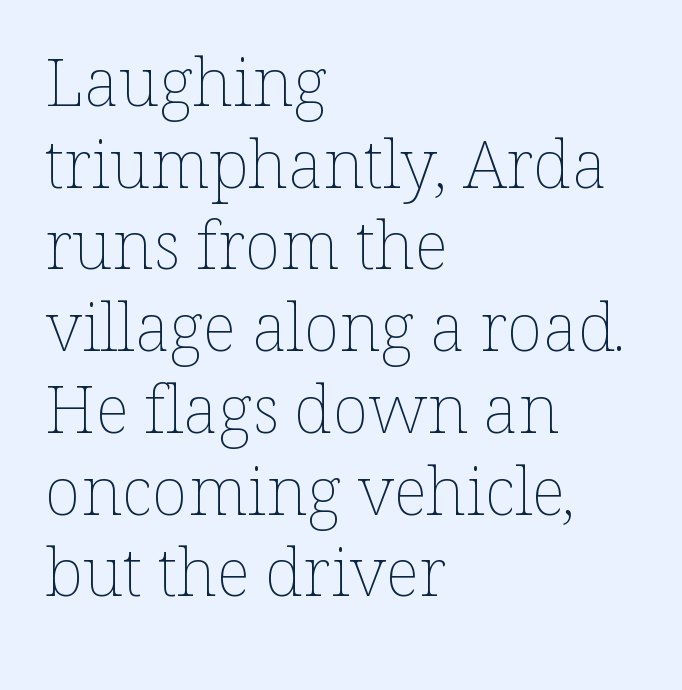
The image shows 67 px thin type, upright; set left-aligned, line spacing 1.22x, normal letter spacing, not underlined; low stroke contrast and a medium x-height.
